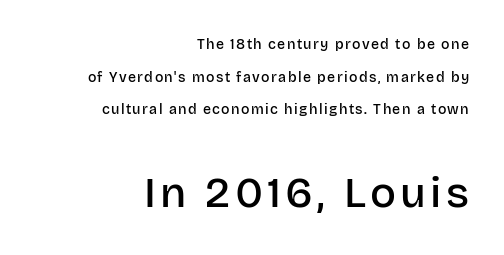
Look at the bottom of the vertical strokes: they stop flat, with no serifs. Is the block centered? No — it sits flush against the right margin. This rendering features lettering with no underline. Quick note: interline space is abundant. You could not count columns in this text — the font is proportionally spaced.
